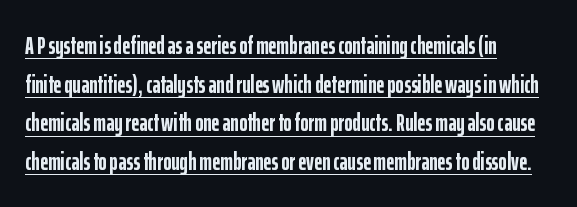
The image shows 25 px bold type, upright; set left-aligned, normal line spacing (1.55x), normal letter spacing, underlined.
